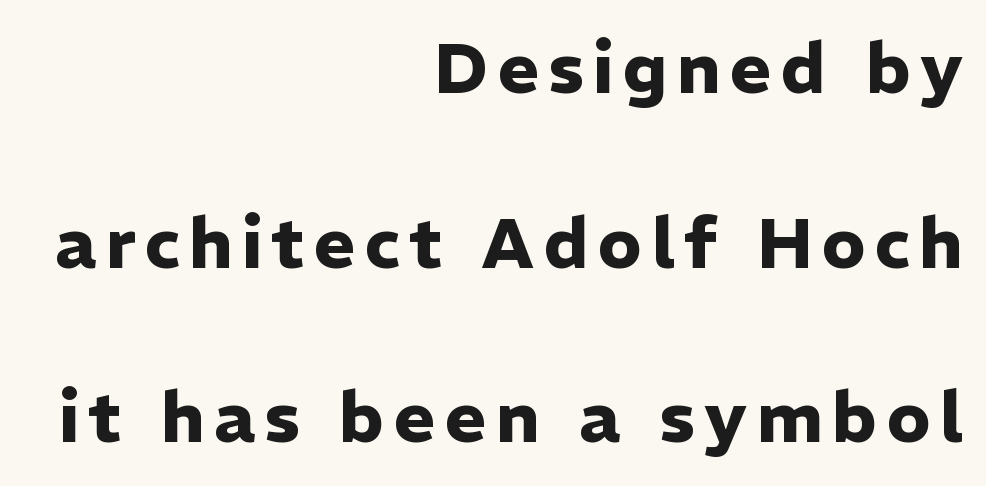
The image shows 71 px heavy sans-serif type, upright; set right-aligned, loose line spacing (2.46x), not underlined; low stroke contrast and a medium x-height.
